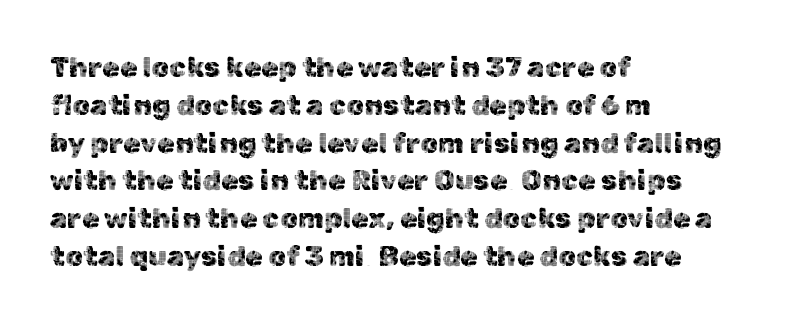
Decoration check: the copy has no underline. The horizontal fit of the characters is conventional and even. Each letter keeps its own natural width here, so spacing adapts to shape. To sum up the face: it is a sans, with no serifs. Every character sits straight up, as roman type does.
